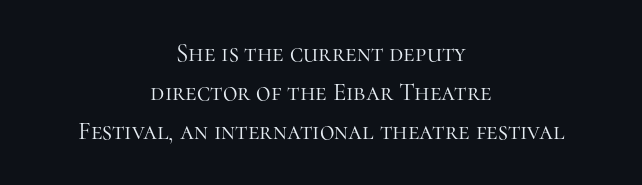
The image shows 25 px text type, upright; set centered, normal line spacing (1.57x), normal letter spacing, not underlined.
